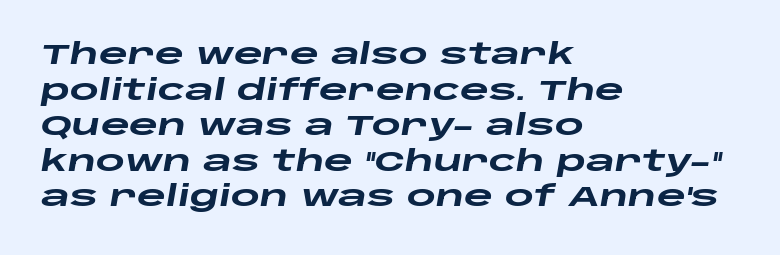
{"italic": "yes", "lean": "right", "slant_degrees": 10, "bold": "yes", "weight": "heavy", "width": "wide", "stroke_contrast": "low", "x_height": "large", "monospaced": "no", "underline": "no", "align": "left", "line_spacing": "normal", "line_spacing_ratio": 1.27, "letter_spacing": "normal", "letter_spacing_em": 0.0, "glyph_px": 28}
